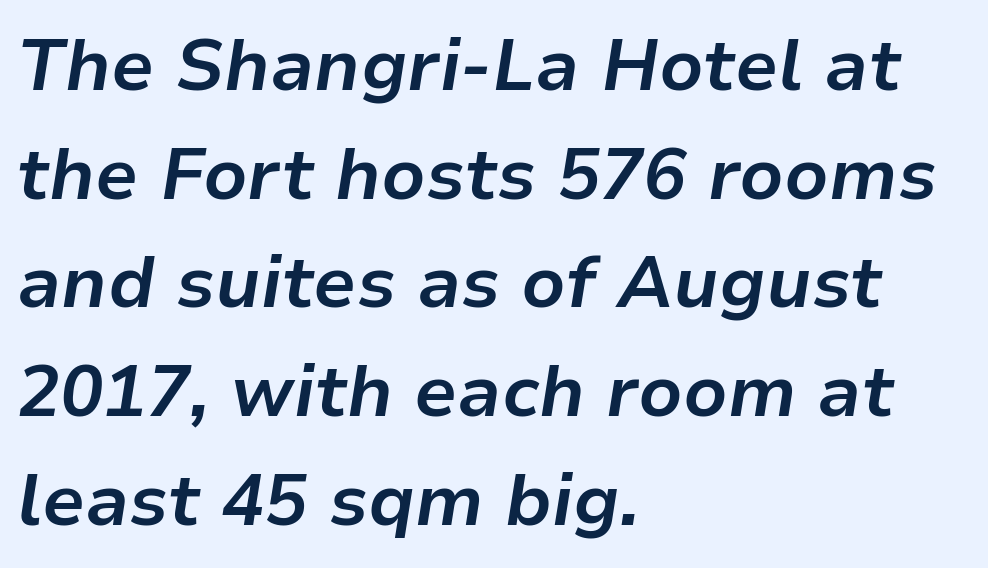
{"italic": "yes", "lean": "right", "slant_degrees": 9, "bold": "yes", "weight": "bold", "width": "normal", "stroke_contrast": "low", "x_height": "medium", "monospaced": "no", "underline": "no", "align": "left", "line_spacing": "normal", "line_spacing_ratio": 1.51, "letter_spacing": "normal", "letter_spacing_em": 0.0, "glyph_px": 72}
